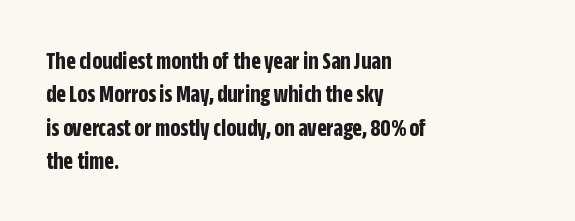
Notice how the passage keeps a crisp vertical edge on the left only. Ordinary non-slanted type is in use. This sample uses plain, unmodified letter spacing. Strong, thick strokes mark this as bold type. Normally led — the rows are evenly, conventionally spaced.
